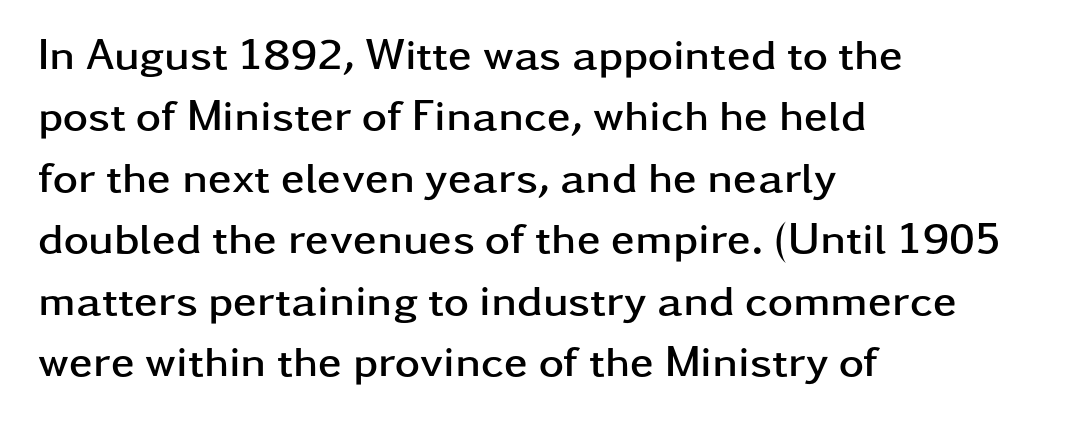
The image shows 43 px semibold, wide sans-serif type, upright; set left-aligned, normal line spacing (1.43x), normal letter spacing, not underlined; low stroke contrast and a medium x-height.
